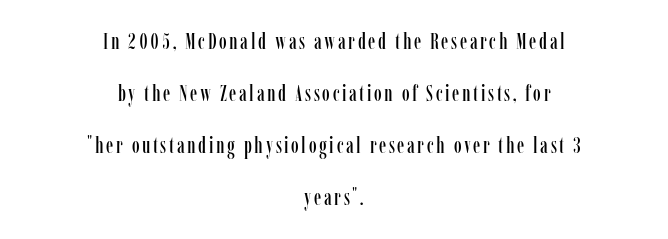
Q: Is the text italic (slanted)? A: No, it is upright.
Q: Is the text underlined? A: No.
Q: How is the paragraph aligned? A: Centered.
Q: Is the spacing between lines tight, normal or loose? A: Loose.
